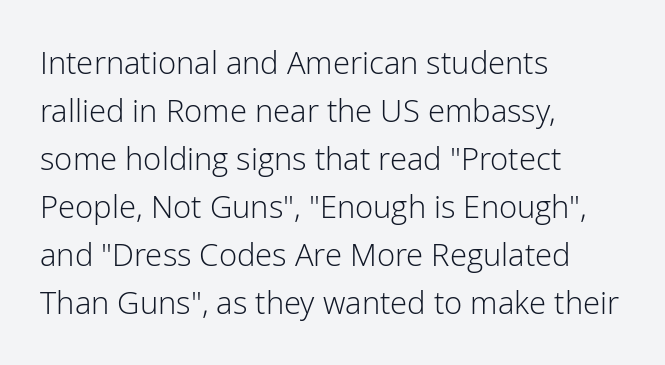
{"serif": "no", "italic": "no", "bold": "no", "weight": "light", "width": "normal", "stroke_contrast": "low", "x_height": "medium", "monospaced": "no", "underline": "no", "align": "left", "line_spacing": "normal", "line_spacing_ratio": 1.55, "letter_spacing": "normal", "letter_spacing_em": 0.0, "glyph_px": 31}
